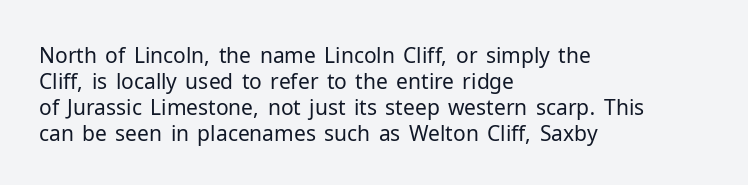
Q: Is the text bold? A: No.
Q: Is the text italic (slanted)? A: No, it is upright.
Q: Is the text underlined? A: No.
Q: How is the paragraph aligned? A: Left-aligned.
Q: Is the spacing between letters normal or unusually wide? A: Normal.
